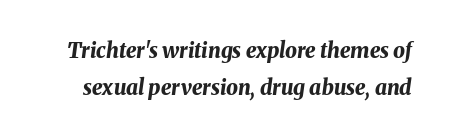
{"italic": "yes", "lean": "right", "slant_degrees": 8, "bold": "yes", "underline": "no", "line_spacing_ratio": 1.75, "letter_spacing": "normal", "letter_spacing_em": 0.0, "glyph_px": 21}
